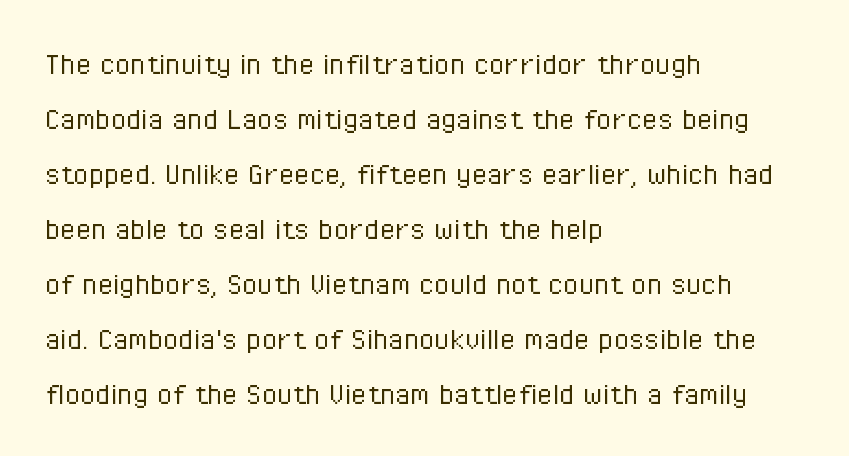
{"serif": "no", "italic": "no", "bold": "no", "weight": "light", "width": "condensed", "stroke_contrast": "low", "x_height": "medium", "monospaced": "no", "underline": "no", "align": "left", "line_spacing": "normal", "line_spacing_ratio": 1.57, "letter_spacing": "normal", "letter_spacing_em": 0.0, "glyph_px": 35}
